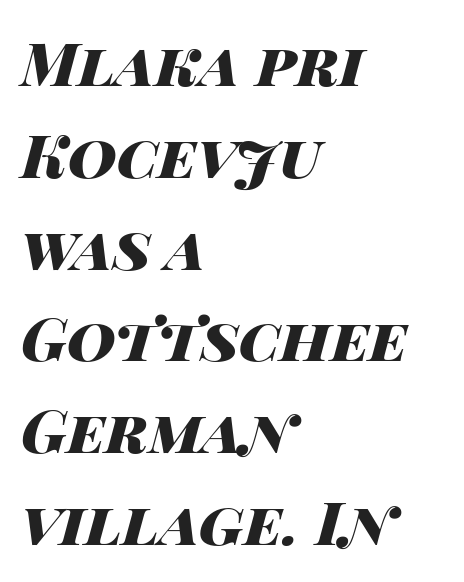
The image shows 60 px heavy, wide type, italic (leaning right); set left-aligned, normal line spacing (1.53x), normal letter spacing, not underlined; high stroke contrast and a large x-height.
